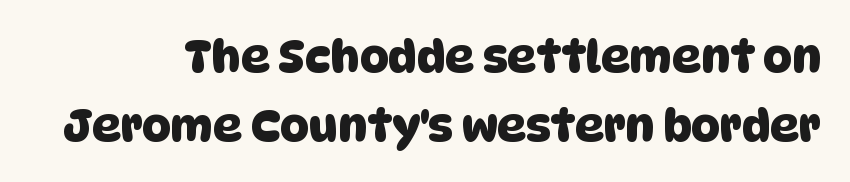
{"serif": "no", "width": "normal", "stroke_contrast": "low", "x_height": "large", "monospaced": "no", "underline": "no", "line_spacing": "normal", "line_spacing_ratio": 1.53, "letter_spacing": "normal", "letter_spacing_em": 0.0, "glyph_px": 45}
